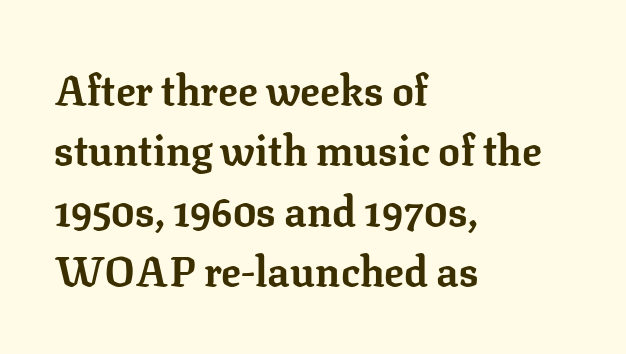
The image shows 41 px bold serif type, upright; set left-aligned, normal line spacing (1.47x), normal letter spacing, not underlined; low stroke contrast and a medium x-height.
